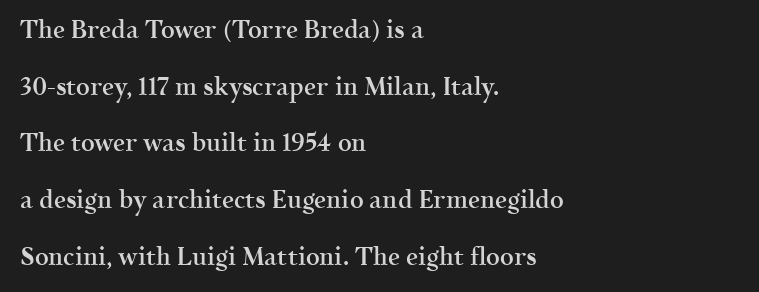
The image shows 24 px text type, upright; set left-aligned, loose line spacing (2.36x), normal letter spacing, not underlined.
